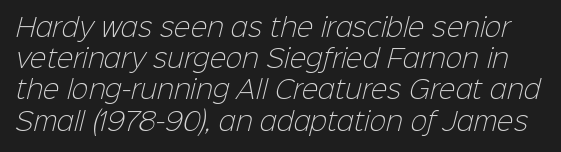
The image shows 25 px text type; set normal line spacing (1.25x), normal letter spacing, not underlined.
